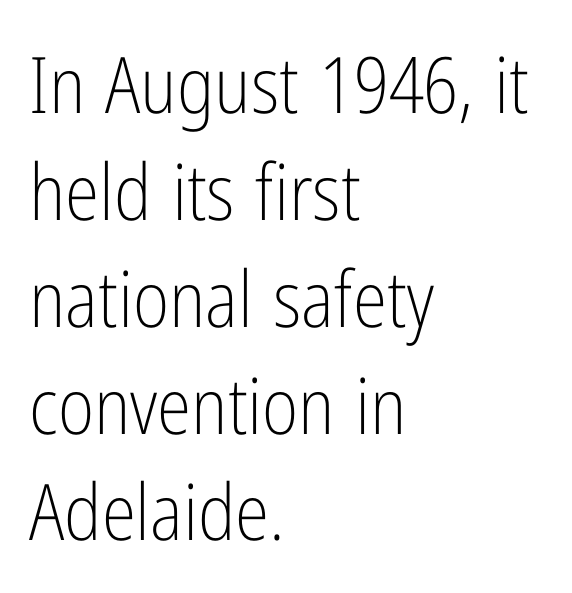
Q: Is the text bold? A: No.
Q: Is the text italic (slanted)? A: No, it is upright.
Q: Is the typeface a serif or a sans-serif typeface? A: Sans-serif.
Q: Is the text underlined? A: No.
Q: How is the paragraph aligned? A: Left-aligned.
Q: Is the spacing between letters normal or unusually wide? A: Normal.
Q: Is the spacing between lines tight, normal or loose? A: Normal.
Q: Width (condensed, normal, or wide)? A: Condensed.
Q: Stroke contrast? A: Low.
Q: x-height? A: Medium.
Q: Monospaced? A: No.
